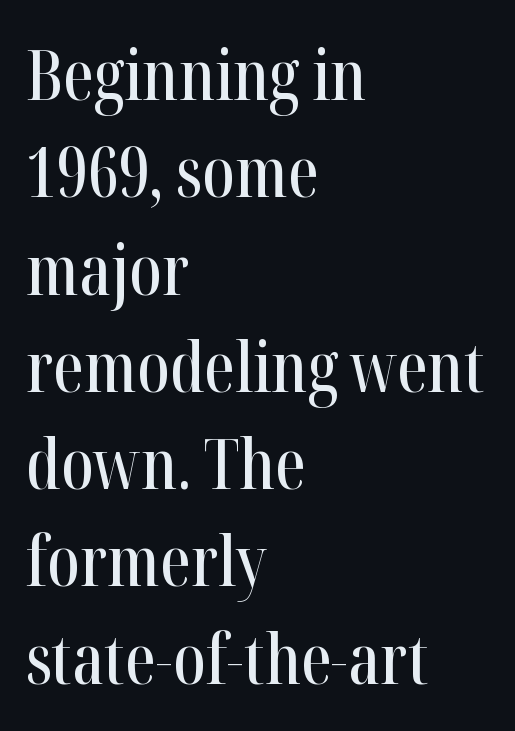
{"serif": "yes", "italic": "no", "width": "condensed", "stroke_contrast": "high", "x_height": "medium", "monospaced": "no", "underline": "no", "align": "left", "line_spacing": "normal", "line_spacing_ratio": 1.41, "letter_spacing": "normal", "letter_spacing_em": 0.0, "glyph_px": 69}
